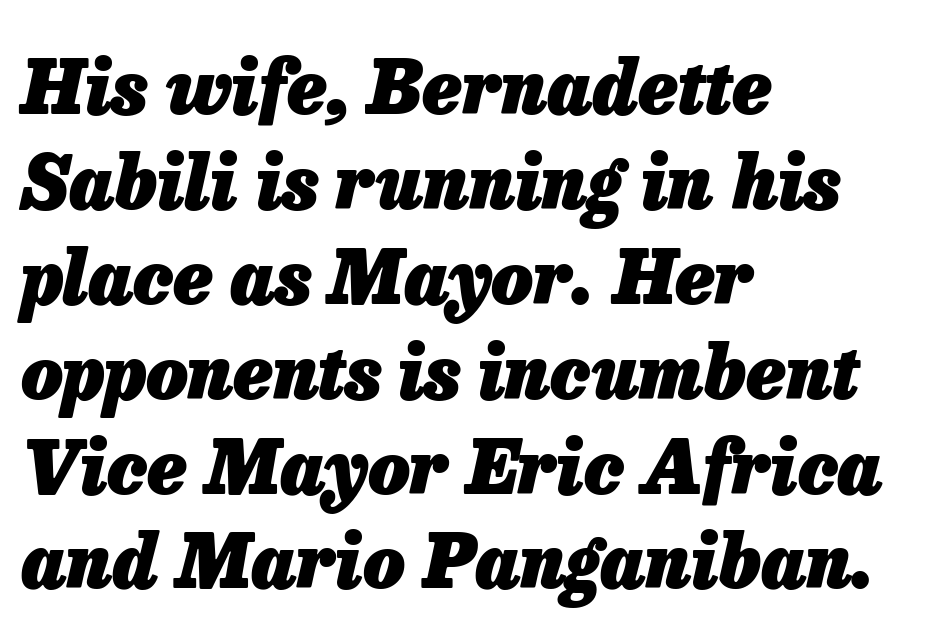
{"italic": "yes", "lean": "right", "slant_degrees": 13, "bold": "yes", "weight": "heavy", "width": "normal", "stroke_contrast": "low", "x_height": "medium", "monospaced": "no", "underline": "no", "align": "left", "line_spacing": "normal", "line_spacing_ratio": 1.3, "letter_spacing": "normal", "letter_spacing_em": 0.0, "glyph_px": 73}
